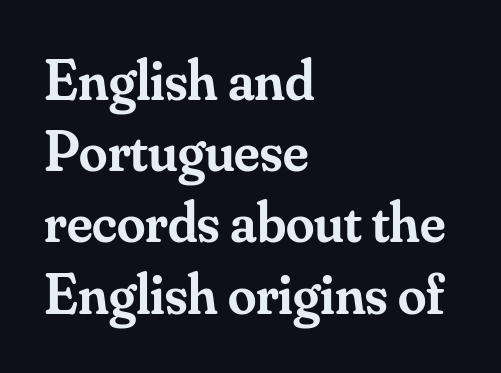
{"serif": "yes", "italic": "no", "bold": "semi", "weight": "semibold", "width": "normal", "stroke_contrast": "medium", "x_height": "small", "monospaced": "no", "underline": "no", "align": "left", "line_spacing": "normal", "line_spacing_ratio": 1.25, "letter_spacing": "normal", "letter_spacing_em": 0.0, "glyph_px": 57}
